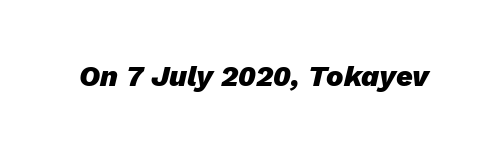
{"italic": "yes", "lean": "right", "slant_degrees": 13, "bold": "yes", "weight": "heavy", "width": "normal", "stroke_contrast": "low", "x_height": "medium", "monospaced": "no", "underline": "no", "letter_spacing": "normal", "letter_spacing_em": 0.0, "glyph_px": 29}
